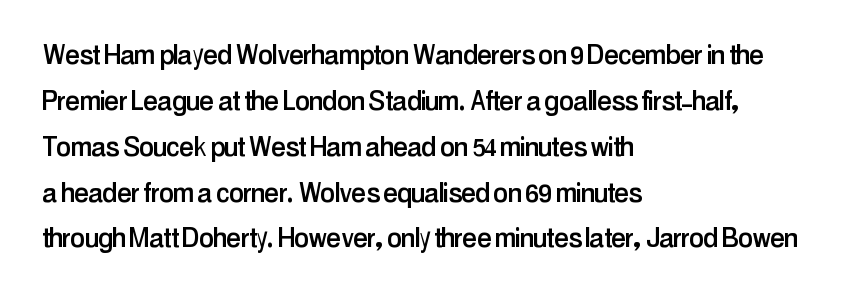
The image shows 33 px condensed sans-serif type, upright; set left-aligned, normal line spacing (1.39x), normal letter spacing, not underlined; low stroke contrast and a medium x-height.
